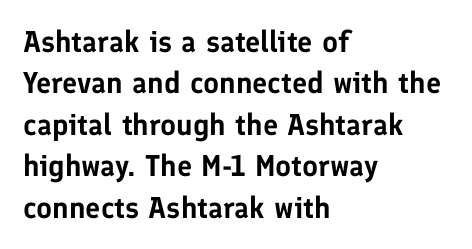
Posture: upright roman. The passage shown is typed in a proportional face where columns would drift. Standard letterfit; no display-style spreading of the glyphs. Glance below the letters and you will spot only blank space.
